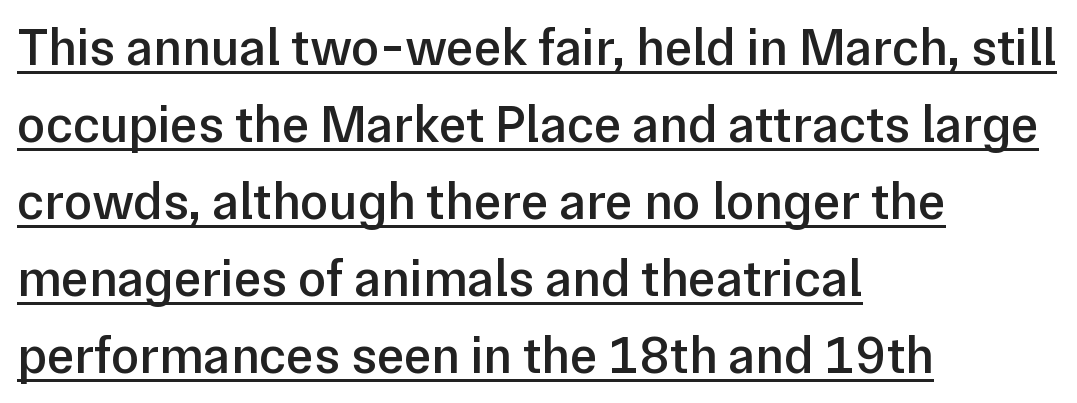
{"serif": "no", "italic": "no", "bold": "semi", "weight": "semibold", "width": "normal", "stroke_contrast": "low", "x_height": "medium", "monospaced": "no", "underline": "yes", "align": "left", "line_spacing": "normal", "line_spacing_ratio": 1.48, "letter_spacing": "normal", "letter_spacing_em": 0.0, "glyph_px": 52}
